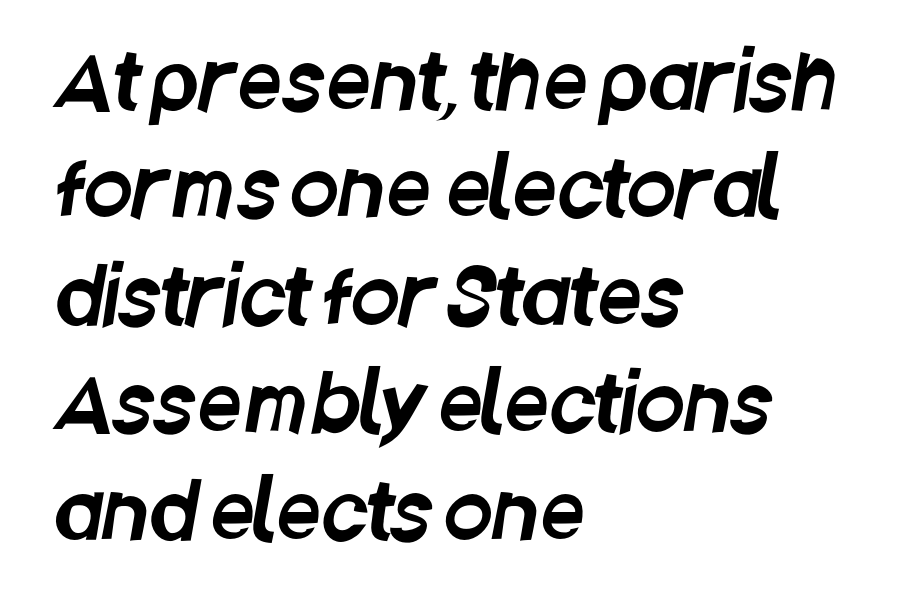
This sample keeps an unexceptional amount of space between lines. Anything drawn beneath the words? Only blank space. Characters follow at the spacing the type designer built in. The setting favours the left margin, as ordinary paragraphs usually do.
